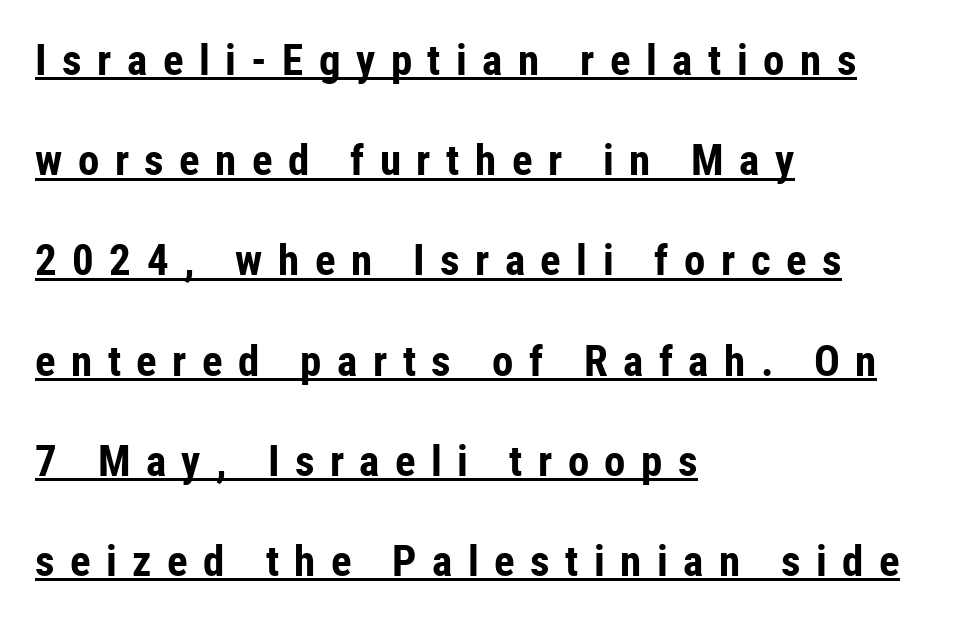
Q: Is the text bold? A: Yes.
Q: Is the text italic (slanted)? A: No, it is upright.
Q: Is the typeface a serif or a sans-serif typeface? A: Sans-serif.
Q: Is the text underlined? A: Yes.
Q: How is the paragraph aligned? A: Left-aligned.
Q: Is the spacing between letters normal or unusually wide? A: Unusually wide.
Q: Is the spacing between lines tight, normal or loose? A: Loose.
Q: Width (condensed, normal, or wide)? A: Condensed.
Q: Stroke contrast? A: Low.
Q: x-height? A: Medium.
Q: Monospaced? A: No.
